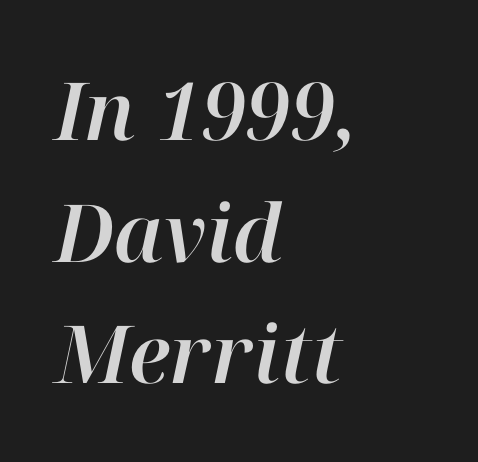
Q: Is the text italic (slanted)? A: Yes, it leans right by about 12 degrees.
Q: Is the text underlined? A: No.
Q: How is the paragraph aligned? A: Left-aligned.
Q: Is the spacing between letters normal or unusually wide? A: Normal.
Q: Is the spacing between lines tight, normal or loose? A: Normal.
Q: Width (condensed, normal, or wide)? A: Normal.
Q: Stroke contrast? A: High.
Q: x-height? A: Medium.
Q: Monospaced? A: No.
